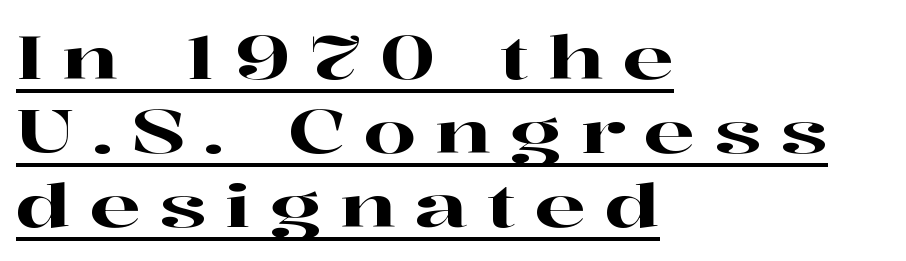
{"serif": "yes", "italic": "no", "width": "wide", "stroke_contrast": "high", "x_height": "medium", "monospaced": "no", "underline": "yes", "align": "left", "line_spacing_ratio": 1.23, "letter_spacing": "wide", "letter_spacing_em": 0.31, "glyph_px": 60}
